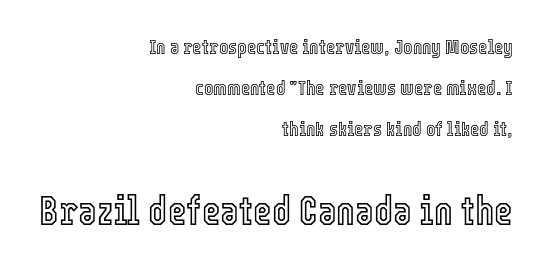
Q: Is the text italic (slanted)? A: No, it is upright.
Q: Is the text underlined? A: No.
Q: How is the paragraph aligned? A: Right-aligned.
Q: Is the spacing between letters normal or unusually wide? A: Normal.
Q: Is the spacing between lines tight, normal or loose? A: Loose.
Q: Which block of text is set in a larger size, the first (top) or the second (bottom)? A: The second (bottom) one.
Q: Width (condensed, normal, or wide)? A: Condensed.
Q: x-height? A: Medium.
Q: Monospaced? A: No.
